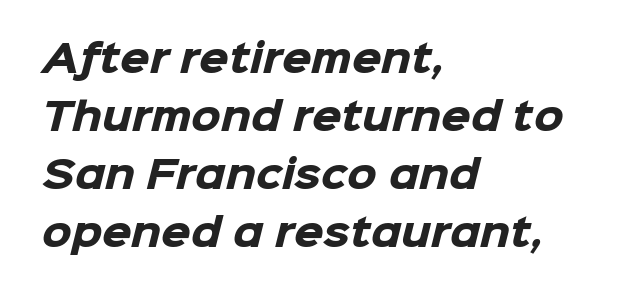
{"serif": "no", "bold": "yes", "weight": "heavy", "width": "normal", "stroke_contrast": "low", "x_height": "medium", "monospaced": "no", "underline": "no", "align": "left", "line_spacing": "normal", "line_spacing_ratio": 1.53, "letter_spacing": "normal", "letter_spacing_em": 0.0, "glyph_px": 38}
